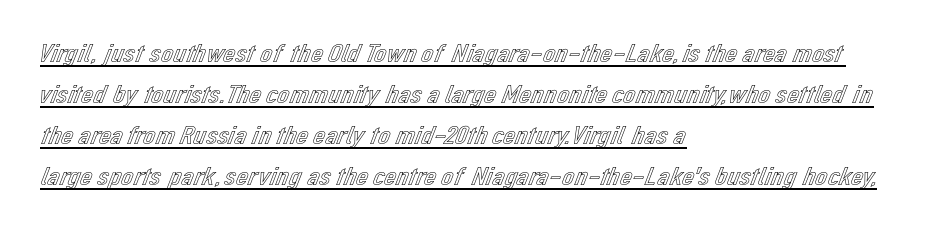
A typographer would call this underscored text. The vertical gap from one line to the next is medium. A student would call this left alignment; a typographer would say flush left, rag right. Compared with typical body copy, the letter spacing here is the same.
